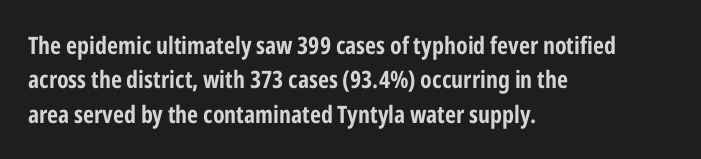
The image shows 24 px bold type, upright; set left-aligned, normal line spacing (1.43x), normal letter spacing, not underlined.
